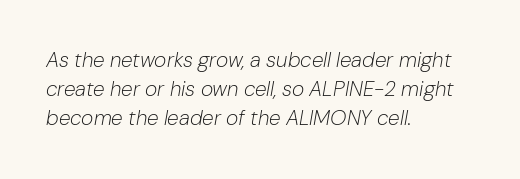
The image shows 21 px text type, italic (leaning right); set left-aligned, normal line spacing (1.39x), normal letter spacing, not underlined.
